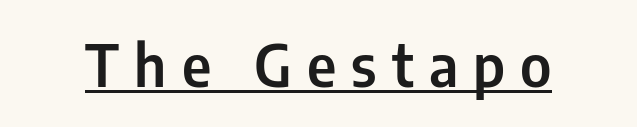
Q: Is the text italic (slanted)? A: No, it is upright.
Q: Is the typeface a serif or a sans-serif typeface? A: Sans-serif.
Q: Is the text underlined? A: Yes.
Q: Is the spacing between letters normal or unusually wide? A: Unusually wide.
Q: Width (condensed, normal, or wide)? A: Condensed.
Q: Stroke contrast? A: Low.
Q: x-height? A: Medium.
Q: Monospaced? A: No.
